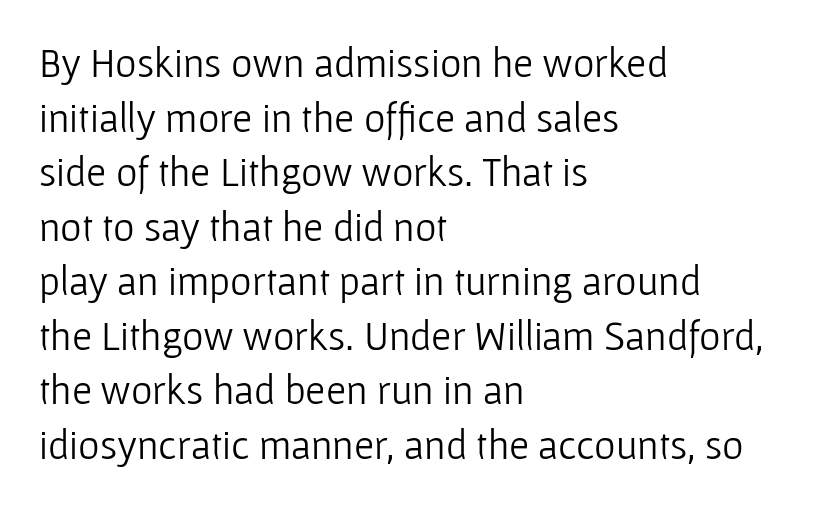
Nope, no serifs anywhere on these letters. The space directly below the letters is spotless. What stands out about the letter spacing? Nothing — it is the standard amount. The font is comparable to plain body text, perhaps lighter. The passage shown stacks its lines at a standard gap. A student would call this left alignment; a typographer would say flush left, rag right.
